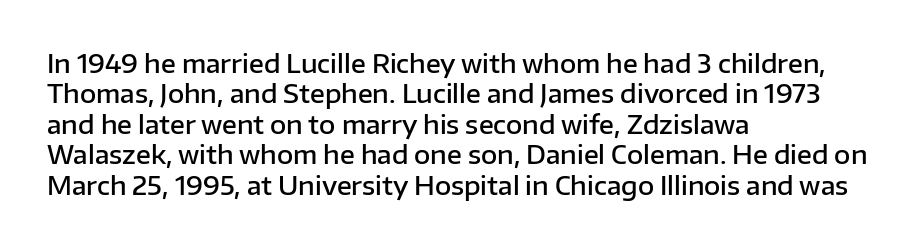
The image shows 25 px text type, upright; set left-aligned, line spacing 1.22x, normal letter spacing, not underlined.
